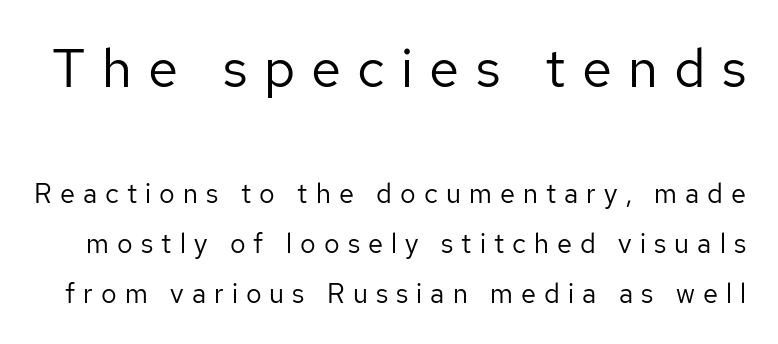
The foot of each line stays bare and open. The upper block of text is set noticeably larger than the block beneath it. Stroke thickness stays within the range of a standard reading face or lighter. Style check: upright.
